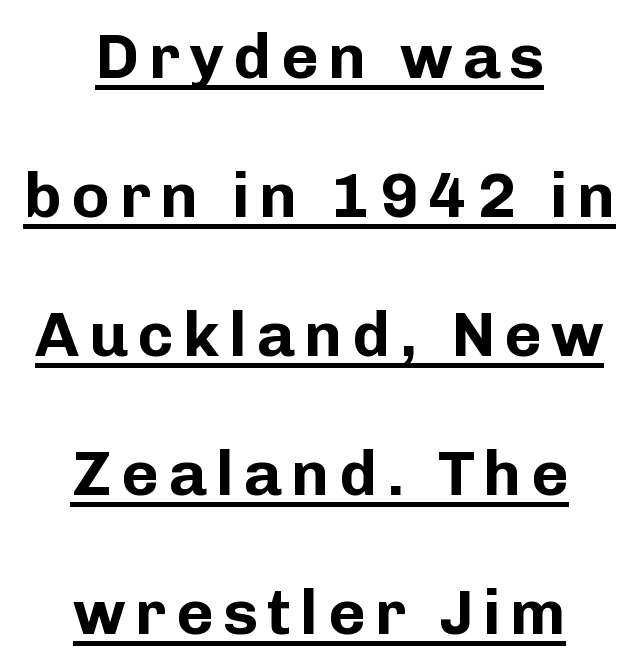
Q: Is the text bold? A: Yes.
Q: Is the text italic (slanted)? A: No, it is upright.
Q: Is the typeface a serif or a sans-serif typeface? A: Sans-serif.
Q: Is the text underlined? A: Yes.
Q: How is the paragraph aligned? A: Centered.
Q: Is the spacing between lines tight, normal or loose? A: Loose.
Q: Width (condensed, normal, or wide)? A: Normal.
Q: Stroke contrast? A: Low.
Q: x-height? A: Medium.
Q: Monospaced? A: No.
